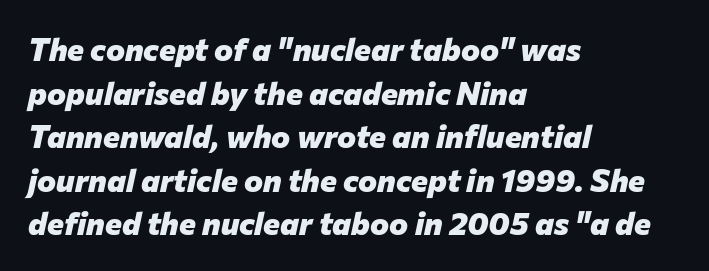
Q: Is the text bold? A: Yes.
Q: Is the text italic (slanted)? A: Yes, it leans right by about 12 degrees.
Q: Is the text underlined? A: No.
Q: How is the paragraph aligned? A: Left-aligned.
Q: Is the spacing between letters normal or unusually wide? A: Normal.
Q: Is the spacing between lines tight, normal or loose? A: Normal.
Q: Width (condensed, normal, or wide)? A: Normal.
Q: Stroke contrast? A: Low.
Q: x-height? A: Medium.
Q: Monospaced? A: No.
